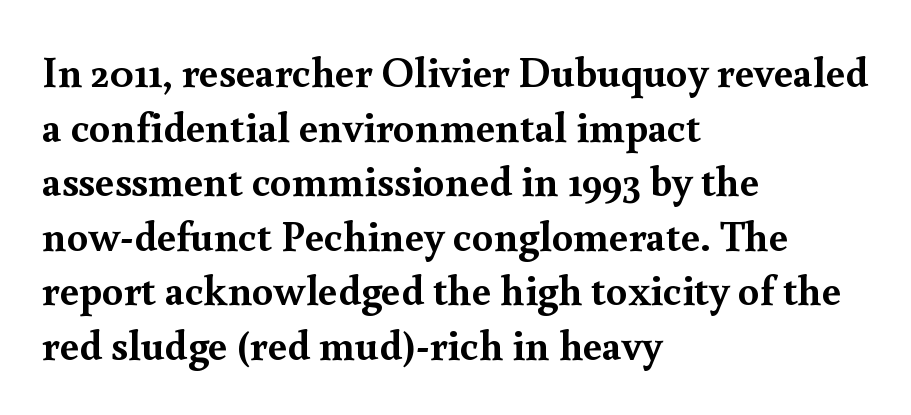
Q: Is the text bold? A: Yes.
Q: Is the text italic (slanted)? A: No, it is upright.
Q: Is the typeface a serif or a sans-serif typeface? A: Serif.
Q: Is the text underlined? A: No.
Q: How is the paragraph aligned? A: Left-aligned.
Q: Is the spacing between letters normal or unusually wide? A: Normal.
Q: Is the spacing between lines tight, normal or loose? A: Normal.
Q: Width (condensed, normal, or wide)? A: Normal.
Q: x-height? A: Small.
Q: Monospaced? A: No.
